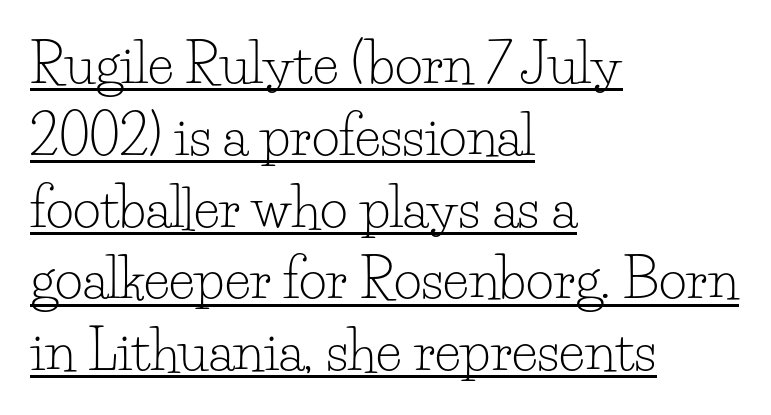
The image shows 54 px light serif type, upright; set left-aligned, normal line spacing (1.33x), normal letter spacing, underlined; low stroke contrast and a small x-height.
